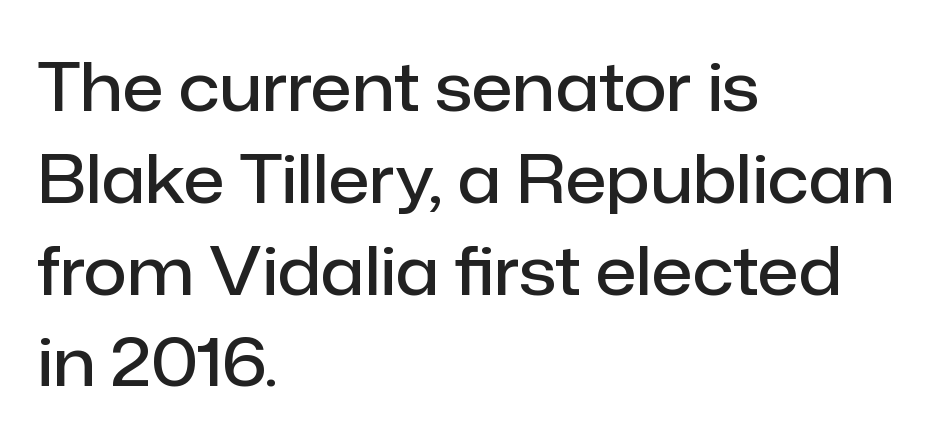
Q: Is the text bold? A: Semi-bold.
Q: Is the text italic (slanted)? A: No, it is upright.
Q: Is the typeface a serif or a sans-serif typeface? A: Sans-serif.
Q: Is the text underlined? A: No.
Q: How is the paragraph aligned? A: Left-aligned.
Q: Is the spacing between letters normal or unusually wide? A: Normal.
Q: Is the spacing between lines tight, normal or loose? A: Normal.
Q: Width (condensed, normal, or wide)? A: Normal.
Q: Stroke contrast? A: Low.
Q: x-height? A: Medium.
Q: Monospaced? A: No.
